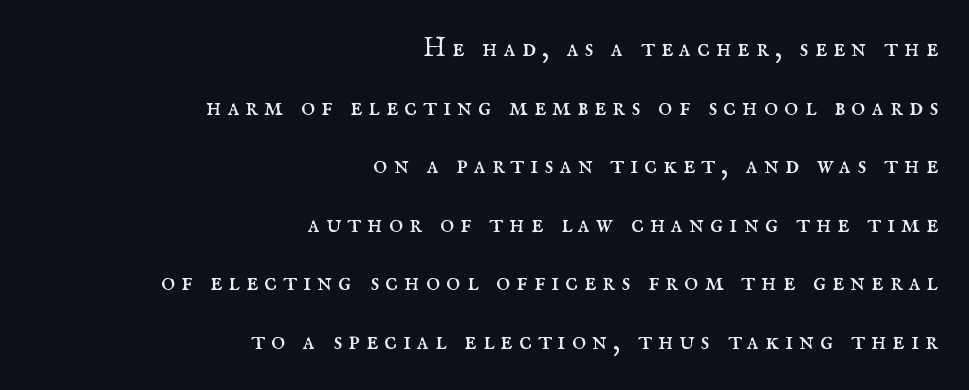
{"italic": "no", "bold": "no", "underline": "no", "align": "right", "line_spacing": "loose", "line_spacing_ratio": 2.17, "letter_spacing": "wide", "letter_spacing_em": 0.22, "glyph_px": 27}
